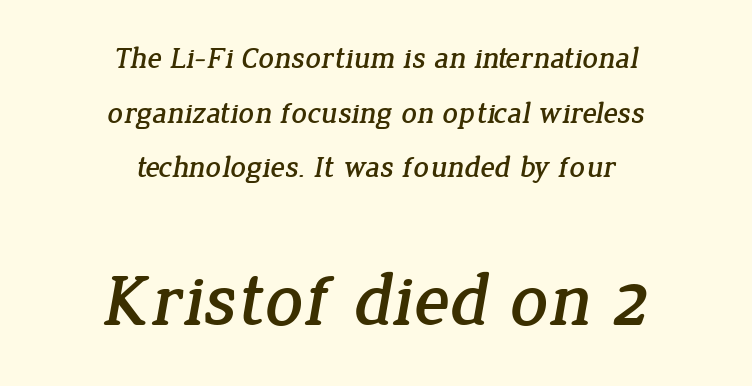
Q: Is the typeface a serif or a sans-serif typeface? A: Serif.
Q: Is the text underlined? A: No.
Q: How is the paragraph aligned? A: Centered.
Q: Is the spacing between letters normal or unusually wide? A: Normal.
Q: Which block of text is set in a larger size, the first (top) or the second (bottom)? A: The second (bottom) one.
Q: Width (condensed, normal, or wide)? A: Normal.
Q: Stroke contrast? A: Low.
Q: x-height? A: Medium.
Q: Monospaced? A: No.
